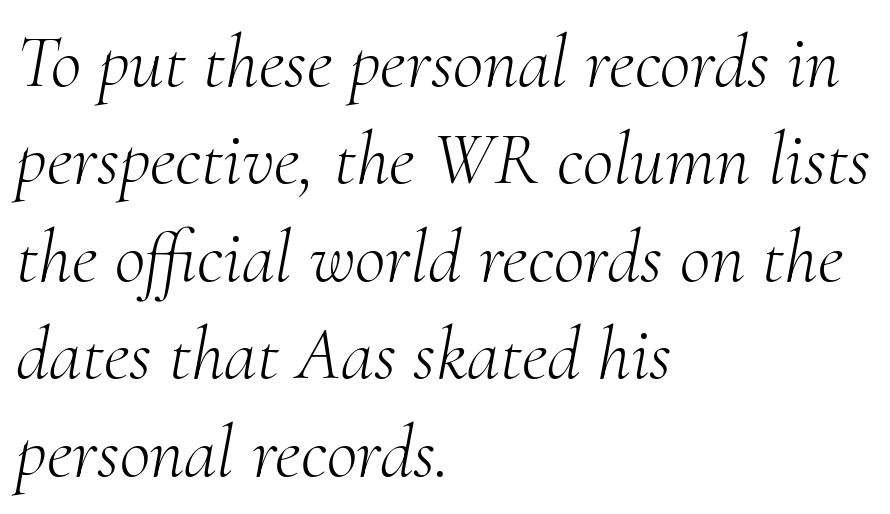
Stroke thickness stays within the range of a standard reading face or lighter. The zone under the glyphs is completely vacant. Type style note: has serifs. The letterforms sit shoulder to shoulder at normal distance. The font's italic variant was chosen for this text.
